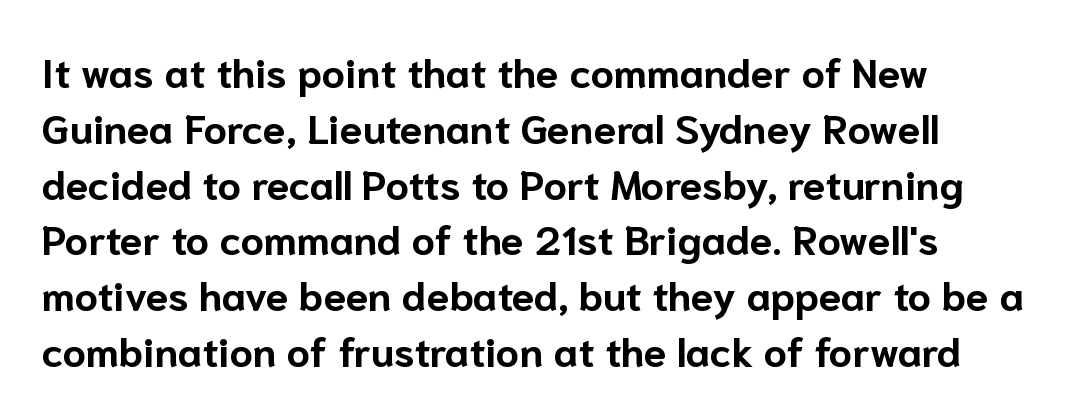
{"serif": "no", "italic": "no", "bold": "yes", "weight": "bold", "width": "normal", "stroke_contrast": "low", "x_height": "medium", "monospaced": "no", "underline": "no", "align": "left", "line_spacing": "normal", "line_spacing_ratio": 1.36, "letter_spacing": "normal", "letter_spacing_em": 0.0, "glyph_px": 41}
